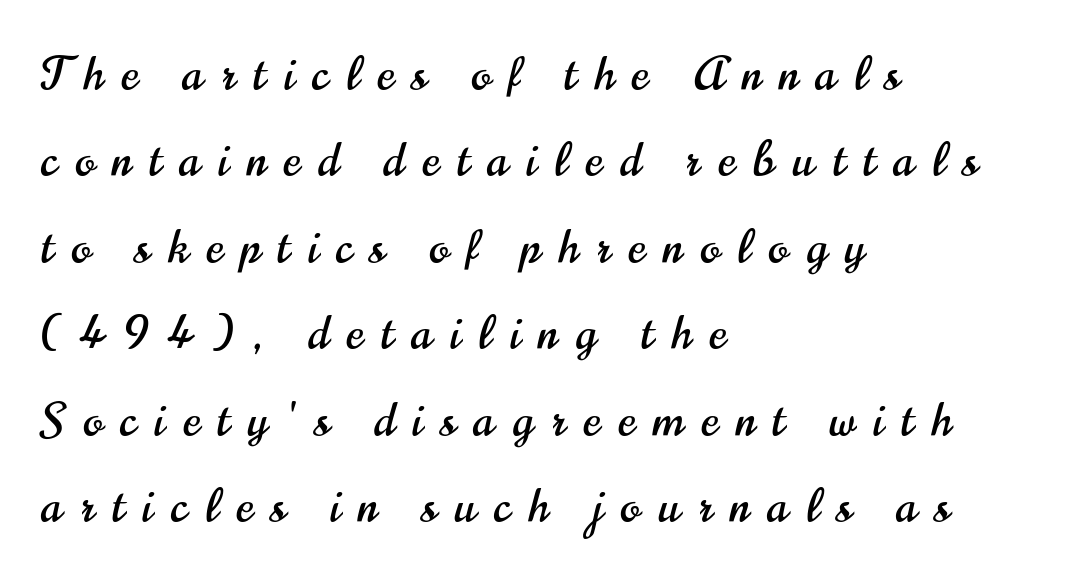
Is this a fixed-width face? No — the glyphs have proportional, varying widths. Plain, unruled lines of type. Unlike a traditional serif, this face leaves its strokes unadorned. Does extra space separate the letters? Yes, quite a lot of it. If you drew a ruler down the left edge, every line would touch it.
